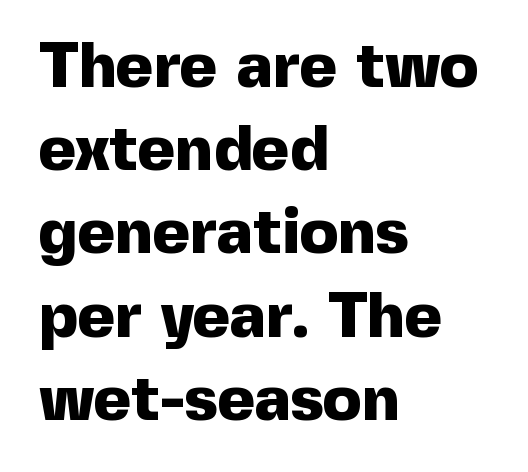
{"serif": "no", "italic": "no", "bold": "yes", "weight": "heavy", "width": "normal", "x_height": "medium", "monospaced": "no", "underline": "no", "align": "left", "line_spacing": "normal", "line_spacing_ratio": 1.3, "letter_spacing": "normal", "letter_spacing_em": 0.0, "glyph_px": 64}
